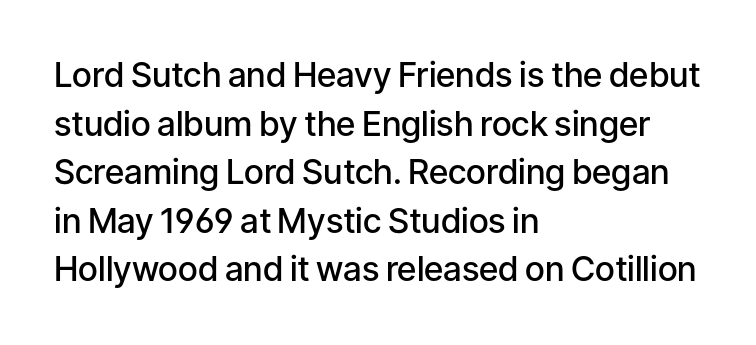
The image shows 34 px semibold sans-serif type, upright; set left-aligned, normal line spacing (1.43x), normal letter spacing, not underlined; low stroke contrast and a medium x-height.
